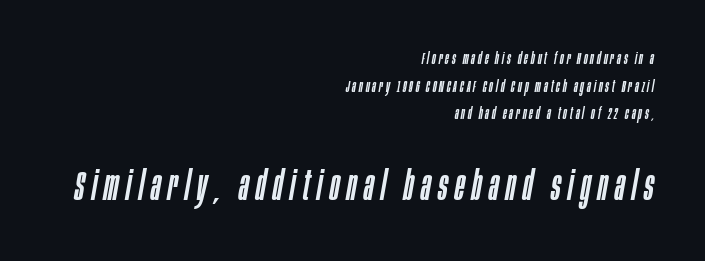
Q: Is the text italic (slanted)? A: Yes, it leans right by about 10 degrees.
Q: Is the text underlined? A: No.
Q: How is the paragraph aligned? A: Right-aligned.
Q: Which block of text is set in a larger size, the first (top) or the second (bottom)? A: The second (bottom) one.
Q: Width (condensed, normal, or wide)? A: Condensed.
Q: Stroke contrast? A: Low.
Q: x-height? A: Large.
Q: Monospaced? A: No.
